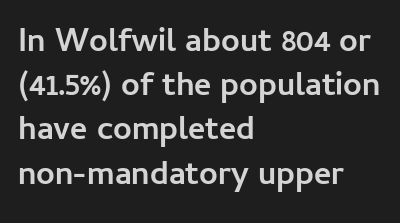
Think of a printed novel: that variable character pitch is what you see here. Type without underlining. You can tell from the bare stems that sans-serif type was used. Typesetter's note: full bold, strokes at maximum text heaviness.
